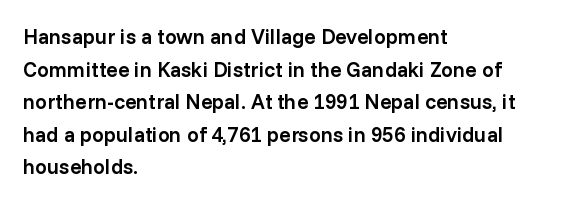
Q: Is the text bold? A: Semi-bold.
Q: Is the text italic (slanted)? A: No, it is upright.
Q: Is the text underlined? A: No.
Q: How is the paragraph aligned? A: Left-aligned.
Q: Is the spacing between letters normal or unusually wide? A: Normal.
Q: Is the spacing between lines tight, normal or loose? A: Normal.
